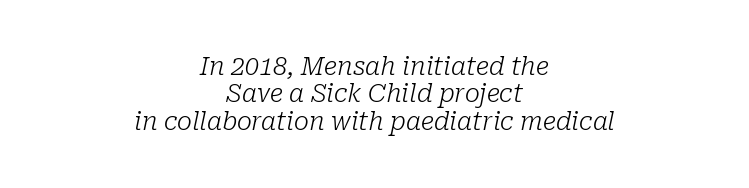
{"italic": "yes", "lean": "right", "slant_degrees": 10, "bold": "no", "underline": "no", "align": "center", "line_spacing": "tight", "line_spacing_ratio": 1.1, "letter_spacing": "normal", "letter_spacing_em": 0.0, "glyph_px": 25}
